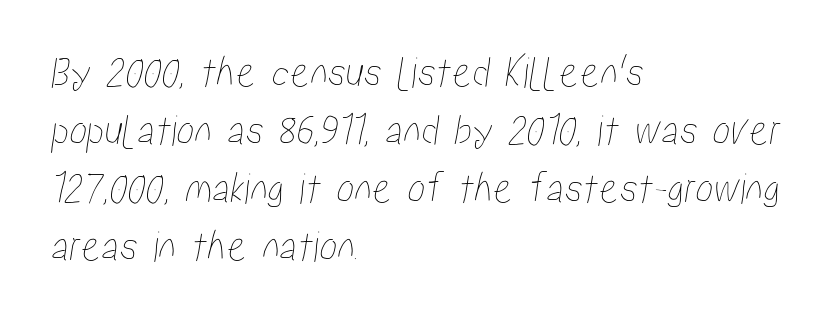
The image shows 45 px condensed type; set left-aligned, normal line spacing (1.29x), normal letter spacing, not underlined; low stroke contrast and a medium x-height.
